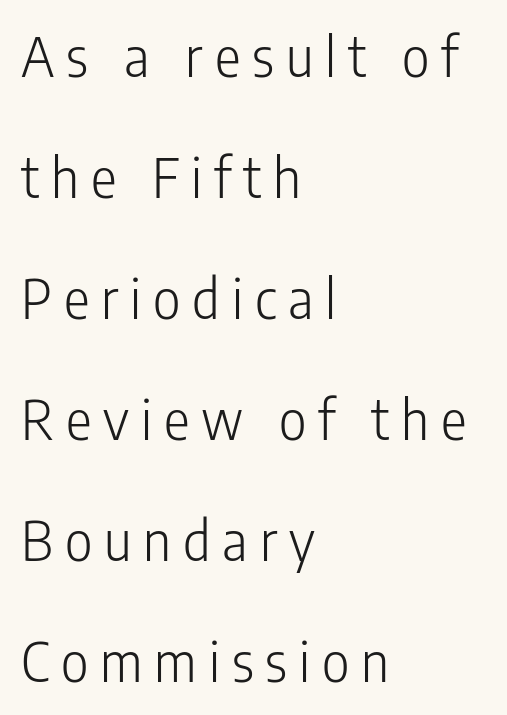
Tall strokes in this sample are plumb rather than angled. Serifs: no, the terminals of the letterforms are clean. The strip under each line holds only bare page. Caption: expanded tracking, letters set apart.
